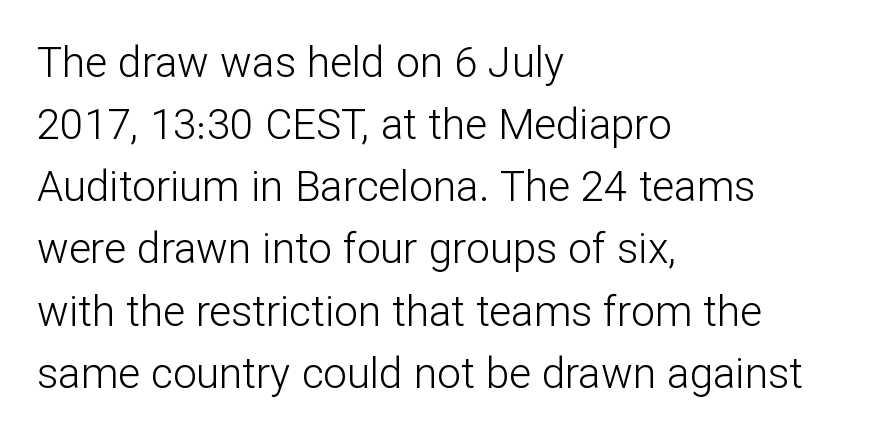
{"serif": "no", "italic": "no", "bold": "no", "weight": "light", "width": "normal", "stroke_contrast": "low", "x_height": "medium", "monospaced": "no", "underline": "no", "align": "left", "line_spacing": "normal", "line_spacing_ratio": 1.48, "letter_spacing": "normal", "letter_spacing_em": 0.0, "glyph_px": 42}
